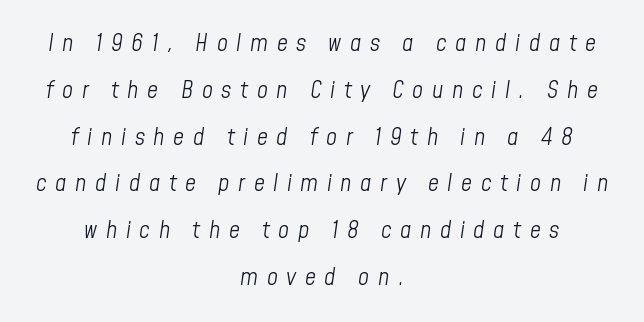
The image shows 24 px text type, italic (leaning right); set centered, loose line spacing (1.95x), unusually wide letter spacing (+0.36 em), not underlined.
